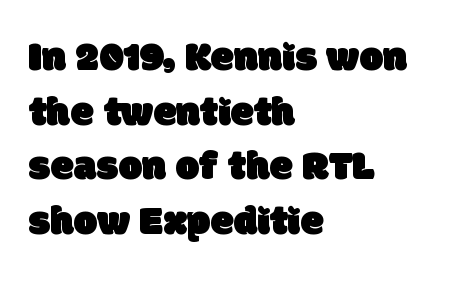
{"serif": "no", "width": "normal", "stroke_contrast": "low", "x_height": "large", "monospaced": "no", "underline": "no", "align": "left", "line_spacing": "normal", "line_spacing_ratio": 1.3, "letter_spacing": "normal", "letter_spacing_em": 0.0, "glyph_px": 42}
